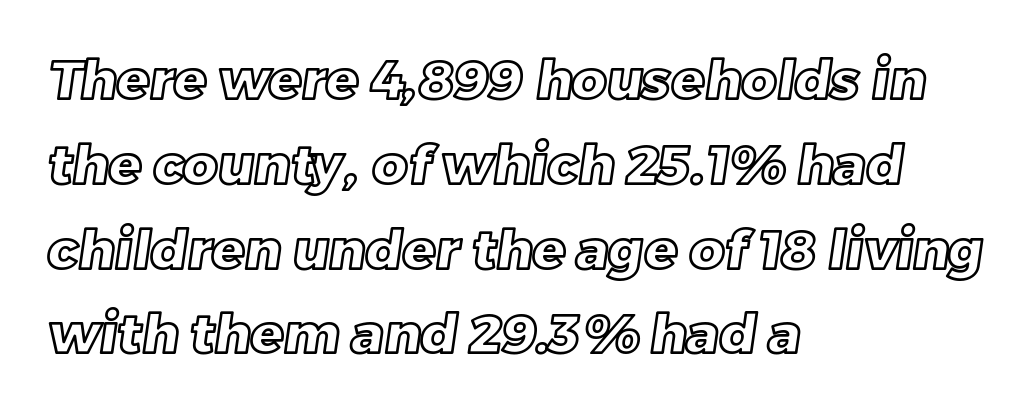
Q: Is the text underlined? A: No.
Q: How is the paragraph aligned? A: Left-aligned.
Q: Is the spacing between letters normal or unusually wide? A: Normal.
Q: Is the spacing between lines tight, normal or loose? A: Normal.
Q: Width (condensed, normal, or wide)? A: Normal.
Q: x-height? A: Large.
Q: Monospaced? A: No.
